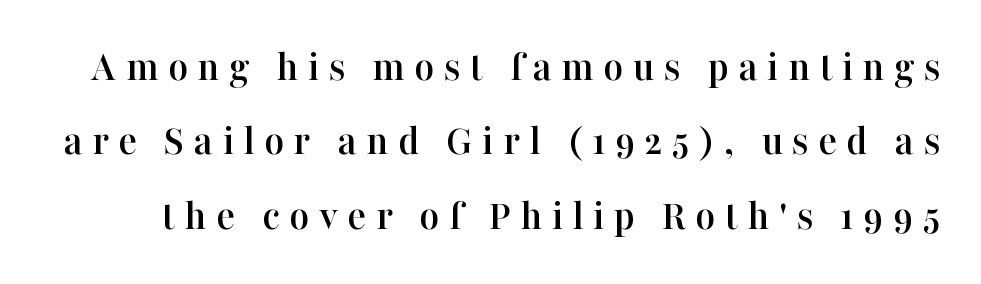
Q: Is the text italic (slanted)? A: No, it is upright.
Q: Is the typeface a serif or a sans-serif typeface? A: Serif.
Q: Is the text underlined? A: No.
Q: Is the spacing between letters normal or unusually wide? A: Unusually wide.
Q: Width (condensed, normal, or wide)? A: Normal.
Q: Stroke contrast? A: High.
Q: x-height? A: Medium.
Q: Monospaced? A: No.
